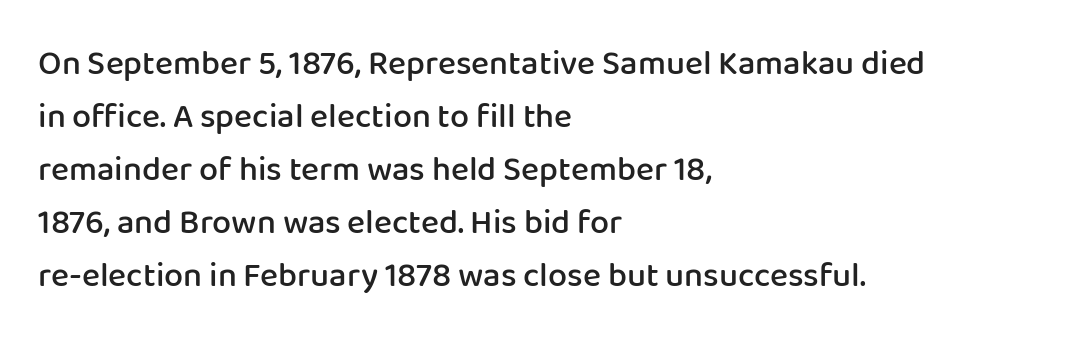
Q: Is the text bold? A: Semi-bold.
Q: Is the text italic (slanted)? A: No, it is upright.
Q: Is the typeface a serif or a sans-serif typeface? A: Sans-serif.
Q: Is the text underlined? A: No.
Q: How is the paragraph aligned? A: Left-aligned.
Q: Is the spacing between letters normal or unusually wide? A: Normal.
Q: Is the spacing between lines tight, normal or loose? A: Normal.
Q: Width (condensed, normal, or wide)? A: Normal.
Q: Stroke contrast? A: Low.
Q: x-height? A: Medium.
Q: Monospaced? A: No.
